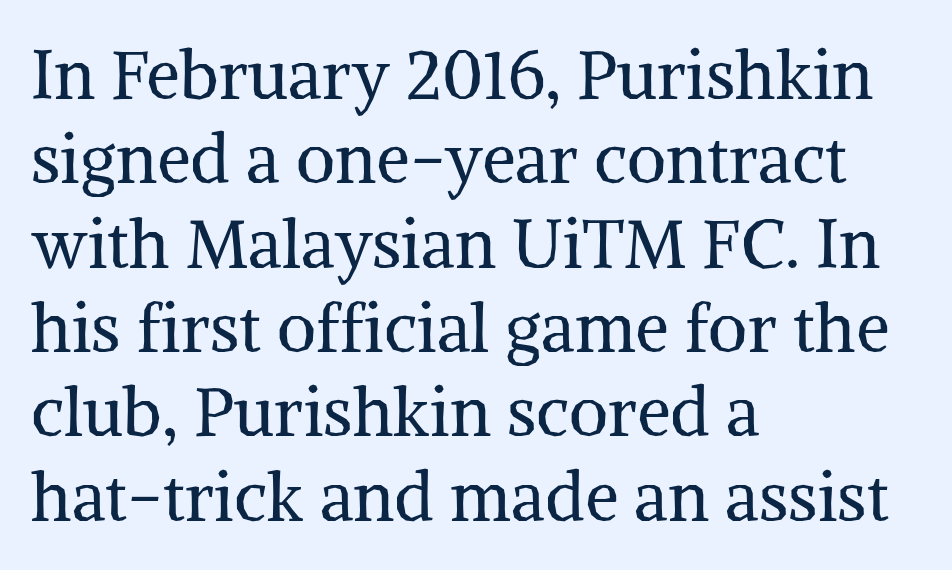
Characters follow at the spacing the type designer built in. The rendering anchors every line to the left-hand side. Counters stay open thanks to moderate or lighter strokes. Words float on clear page, feet unadorned. No italicization has been applied; the sample stays upright.
